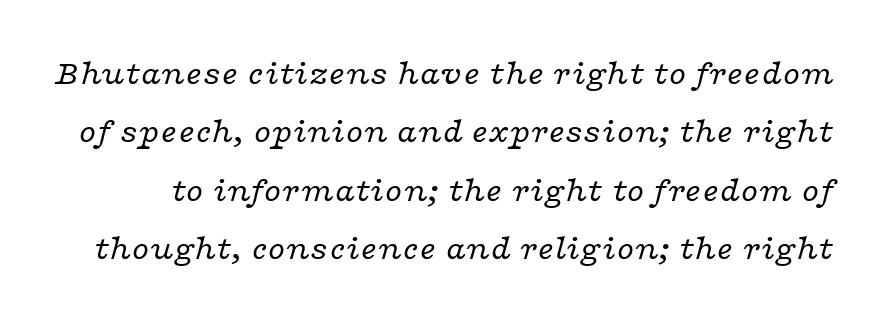
Q: Is the text bold? A: No.
Q: Is the text italic (slanted)? A: Yes, it leans right by about 16 degrees.
Q: Is the typeface a serif or a sans-serif typeface? A: Serif.
Q: Is the text underlined? A: No.
Q: Is the spacing between letters normal or unusually wide? A: Normal.
Q: Is the spacing between lines tight, normal or loose? A: Normal.
Q: Width (condensed, normal, or wide)? A: Wide.
Q: Stroke contrast? A: Low.
Q: x-height? A: Medium.
Q: Monospaced? A: No.
